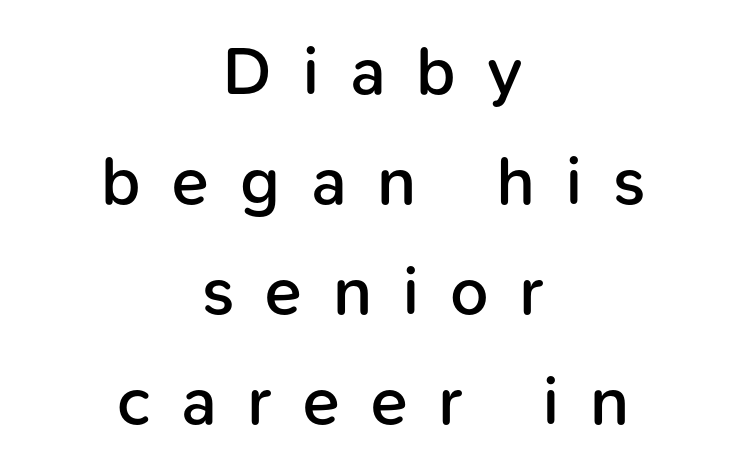
{"serif": "no", "italic": "no", "bold": "semi", "weight": "semibold", "width": "normal", "stroke_contrast": "low", "x_height": "medium", "monospaced": "no", "underline": "no", "align": "center", "line_spacing": "normal", "line_spacing_ratio": 1.62, "letter_spacing": "wide", "letter_spacing_em": 0.46, "glyph_px": 68}
